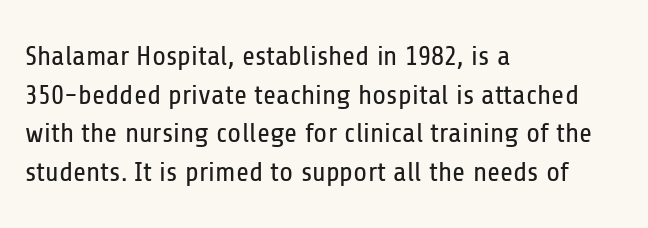
{"serif": "no", "italic": "no", "bold": "no", "weight": "regular", "width": "condensed", "stroke_contrast": "low", "x_height": "medium", "monospaced": "no", "underline": "no", "align": "left", "line_spacing": "normal", "line_spacing_ratio": 1.38, "letter_spacing": "normal", "letter_spacing_em": 0.0, "glyph_px": 28}
